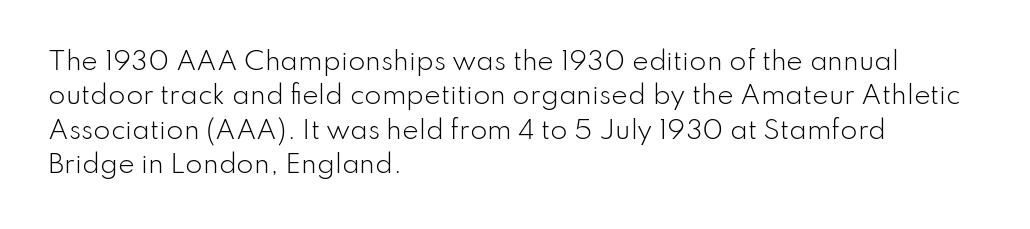
The image shows 25 px text type, upright; set left-aligned, normal line spacing (1.38x), normal letter spacing, not underlined.
